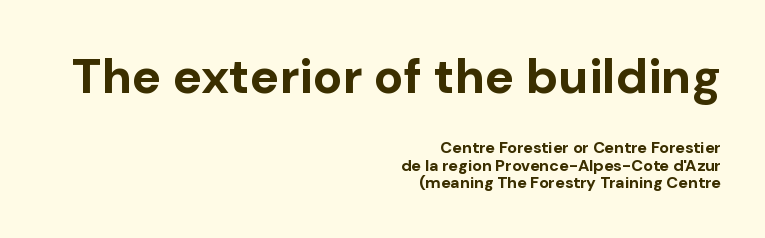
{"serif": "no", "italic": "no", "bold": "yes", "weight": "bold", "width": "normal", "stroke_contrast": "low", "x_height": "medium", "monospaced": "no", "underline": "no", "align": "right", "line_spacing": "tight", "line_spacing_ratio": 1.1, "letter_spacing": "normal", "letter_spacing_em": 0.0, "larger_block": "first", "size_ratio": 3.06, "glyph_px": 49}
